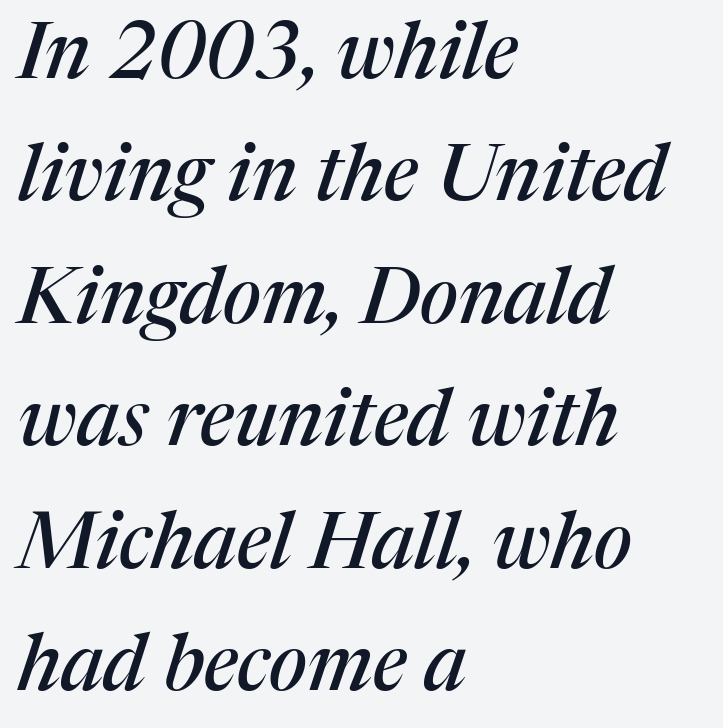
The image shows 78 px serif type, italic (leaning right); set left-aligned, normal line spacing (1.57x), normal letter spacing, not underlined; medium stroke contrast and a medium x-height.
